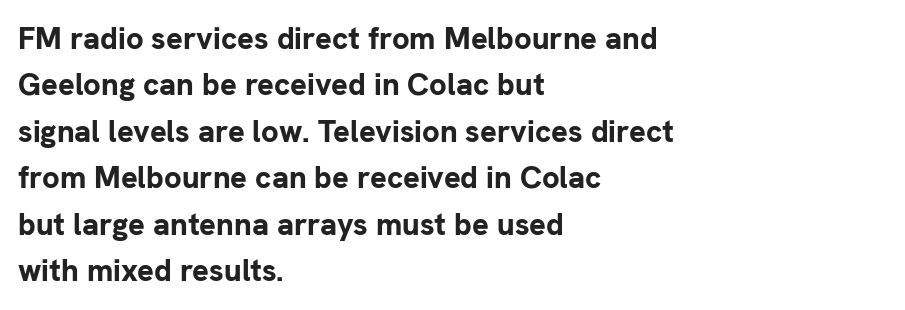
Character widths vary here, with narrow letters taking less room than wide ones. The rendering anchors every line to the left-hand side. Thick stems and heavy bowls — unmistakably bold. This is roman type, the default non-slanted kind. Unmarked baselines from the first word to the last. Regarding serifs, this sample does without them.
